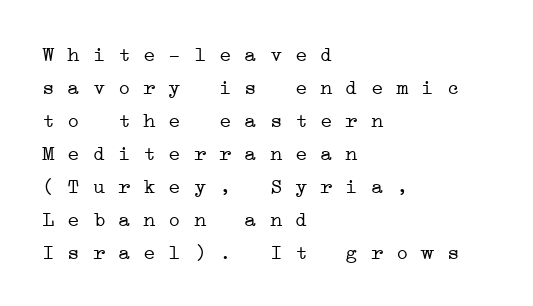
Q: Is the text bold? A: No.
Q: Is the text underlined? A: No.
Q: How is the paragraph aligned? A: Left-aligned.
Q: Is the spacing between letters normal or unusually wide? A: Normal.
Q: Is the spacing between lines tight, normal or loose? A: Normal.
